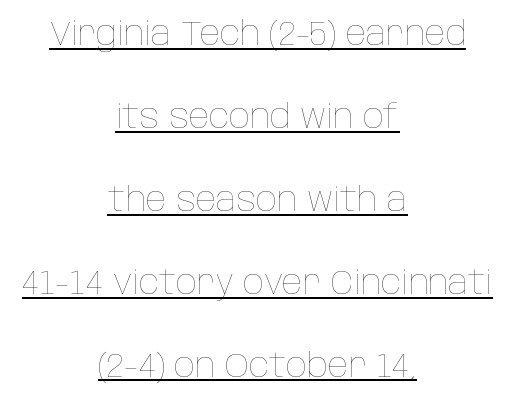
A typesetter would mark this as roman, not italic. Notice the wide empty band between every row — that's loose leading. Characters follow at the spacing the type designer built in. Character widths vary here, with narrow letters taking less room than wide ones.
